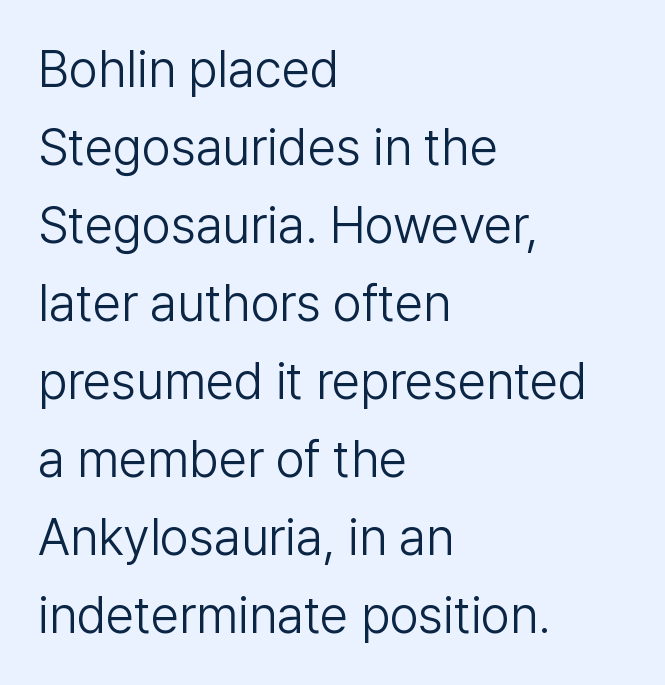
{"serif": "no", "italic": "no", "bold": "no", "weight": "light", "width": "normal", "stroke_contrast": "low", "x_height": "medium", "monospaced": "no", "underline": "no", "align": "left", "line_spacing": "normal", "line_spacing_ratio": 1.53, "letter_spacing": "normal", "letter_spacing_em": 0.0, "glyph_px": 51}
